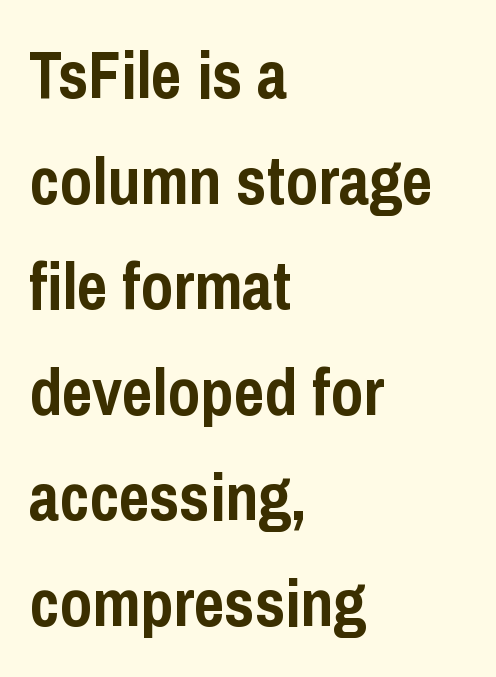
Q: Is the text bold? A: Yes.
Q: Is the text italic (slanted)? A: No, it is upright.
Q: Is the typeface a serif or a sans-serif typeface? A: Sans-serif.
Q: Is the text underlined? A: No.
Q: How is the paragraph aligned? A: Left-aligned.
Q: Is the spacing between letters normal or unusually wide? A: Normal.
Q: Is the spacing between lines tight, normal or loose? A: Normal.
Q: Width (condensed, normal, or wide)? A: Condensed.
Q: Stroke contrast? A: Low.
Q: x-height? A: Medium.
Q: Monospaced? A: No.
